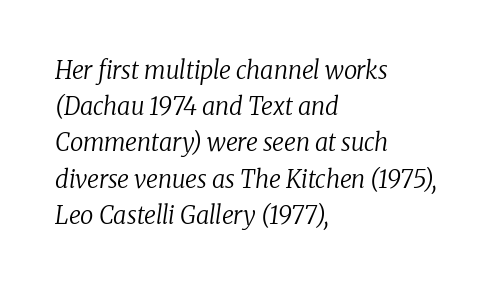
Q: Is the text bold? A: No.
Q: Is the text italic (slanted)? A: Yes, it leans right by about 8 degrees.
Q: Is the text underlined? A: No.
Q: How is the paragraph aligned? A: Left-aligned.
Q: Is the spacing between letters normal or unusually wide? A: Normal.
Q: Is the spacing between lines tight, normal or loose? A: Normal.
